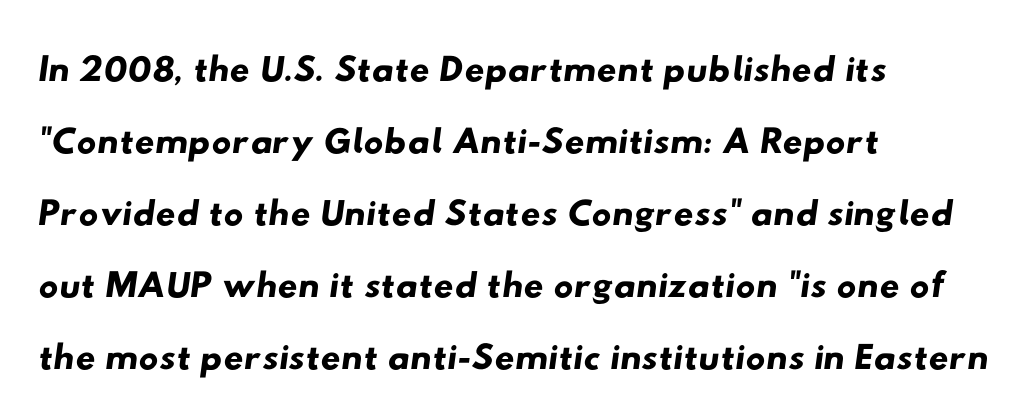
Q: Is the typeface a serif or a sans-serif typeface? A: Sans-serif.
Q: Is the text underlined? A: No.
Q: How is the paragraph aligned? A: Left-aligned.
Q: Is the spacing between letters normal or unusually wide? A: Normal.
Q: Is the spacing between lines tight, normal or loose? A: Normal.
Q: Width (condensed, normal, or wide)? A: Wide.
Q: Stroke contrast? A: Low.
Q: x-height? A: Small.
Q: Monospaced? A: No.
